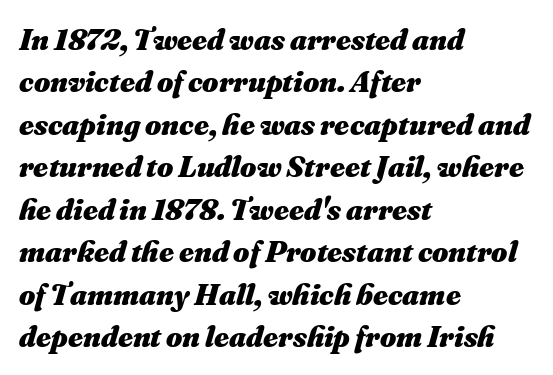
Q: Is the text bold? A: Yes.
Q: Is the text italic (slanted)? A: Yes, it leans right by about 16 degrees.
Q: Is the text underlined? A: No.
Q: How is the paragraph aligned? A: Left-aligned.
Q: Is the spacing between letters normal or unusually wide? A: Normal.
Q: Is the spacing between lines tight, normal or loose? A: Normal.
Q: Width (condensed, normal, or wide)? A: Normal.
Q: Stroke contrast? A: Medium.
Q: x-height? A: Small.
Q: Monospaced? A: No.
